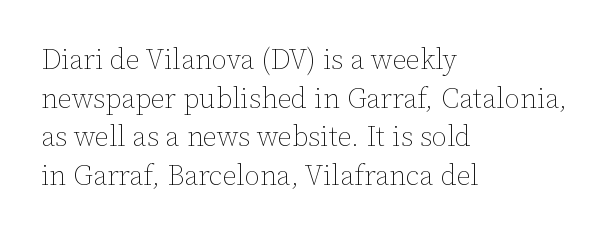
Glyph-to-glyph distance matches everyday printed text. Does the copy run flush right? No — it runs flush left. The strokes are not fattened; the text isn't bold. The passage shown stacks its lines at a standard gap. Descender tails drop into unmarked territory. Character widths vary here, with narrow letters taking less room than wide ones.
